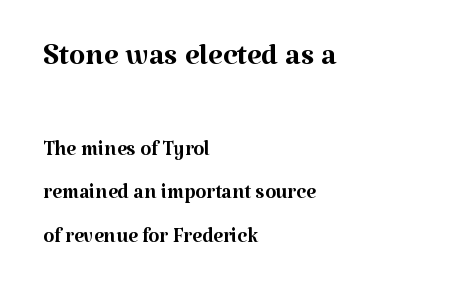
{"serif": "yes", "italic": "no", "bold": "no", "weight": "regular", "width": "normal", "stroke_contrast": "medium", "x_height": "medium", "monospaced": "no", "underline": "no", "align": "left", "line_spacing": "normal", "line_spacing_ratio": 1.54, "letter_spacing": "normal", "letter_spacing_em": 0.0, "larger_block": "first", "size_ratio": 1.5, "glyph_px": 42}
